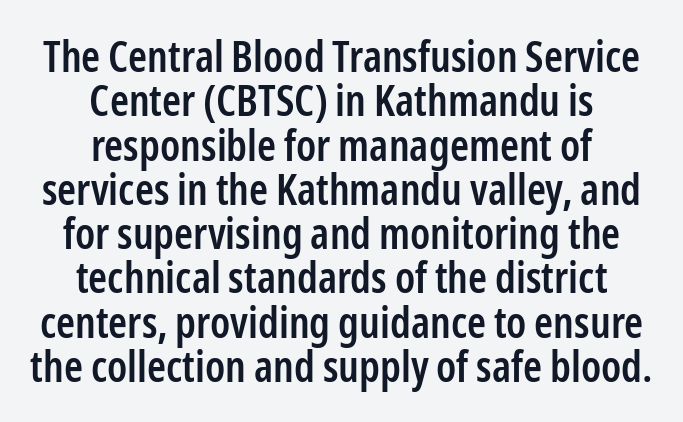
The image shows 43 px semibold, condensed sans-serif type, upright; set centered, tight line spacing (1.03x), normal letter spacing, not underlined; low stroke contrast and a medium x-height.
